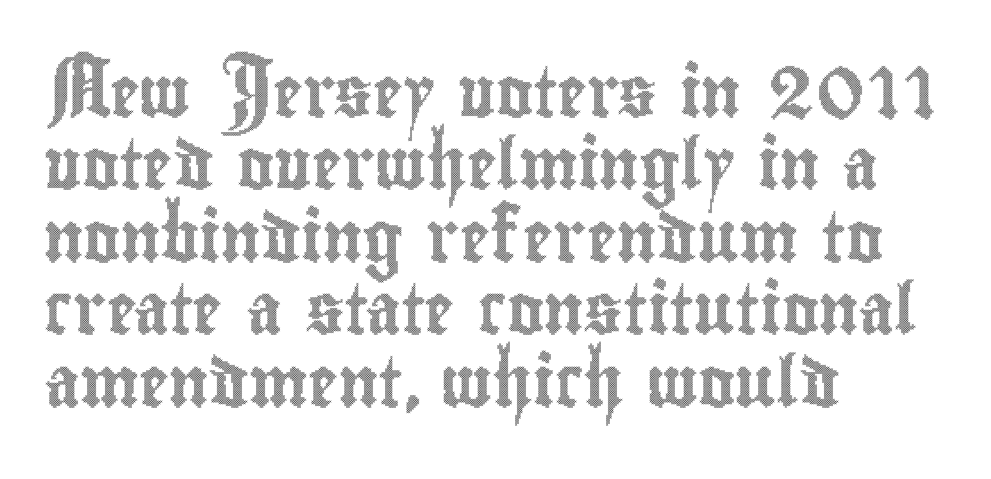
Characters follow at the spacing the type designer built in. Bare-footed words on every line. Leading matches the norm, producing a regular column. The compositor pushed each line to the left boundary. Does the lettering tilt? It doesn't — this is upright. Each letter keeps its own natural width here, so spacing adapts to shape.
